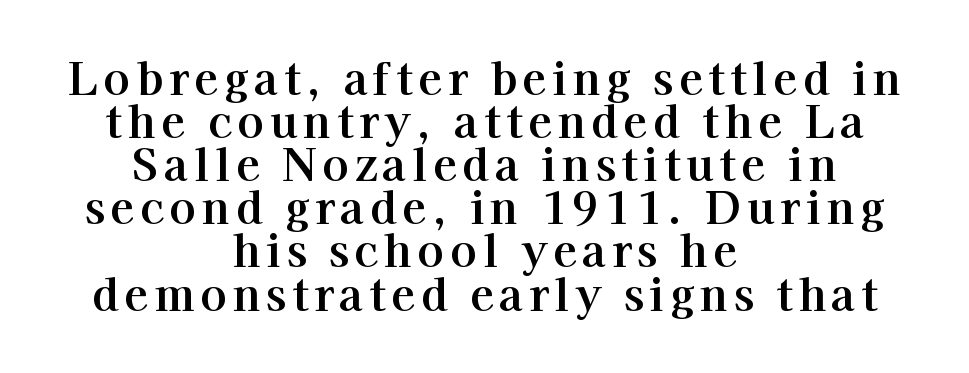
The image shows 44 px serif type, upright; set centered, tight line spacing (0.98x), not underlined; high stroke contrast and a medium x-height.
